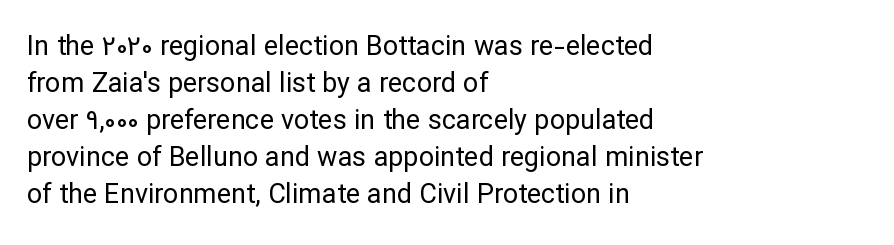
Q: Is the text bold? A: No.
Q: Is the text italic (slanted)? A: No, it is upright.
Q: Is the text underlined? A: No.
Q: How is the paragraph aligned? A: Left-aligned.
Q: Is the spacing between letters normal or unusually wide? A: Normal.
Q: Is the spacing between lines tight, normal or loose? A: Normal.
